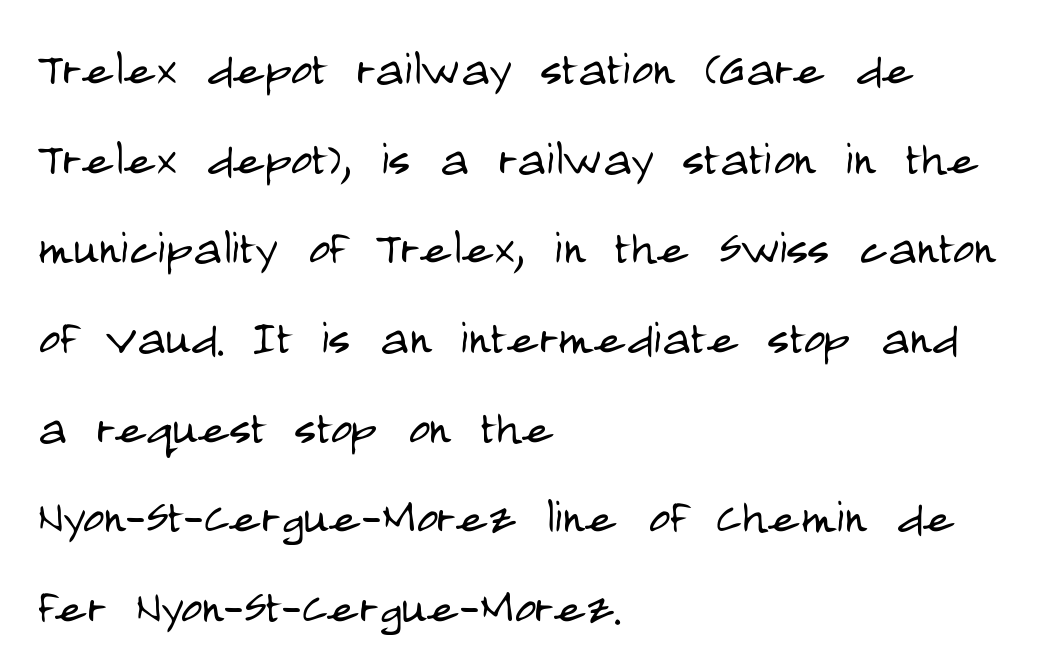
The image shows 59 px light, condensed sans-serif type, upright; set left-aligned, normal line spacing (1.52x), normal letter spacing, not underlined; low stroke contrast and a large x-height.
